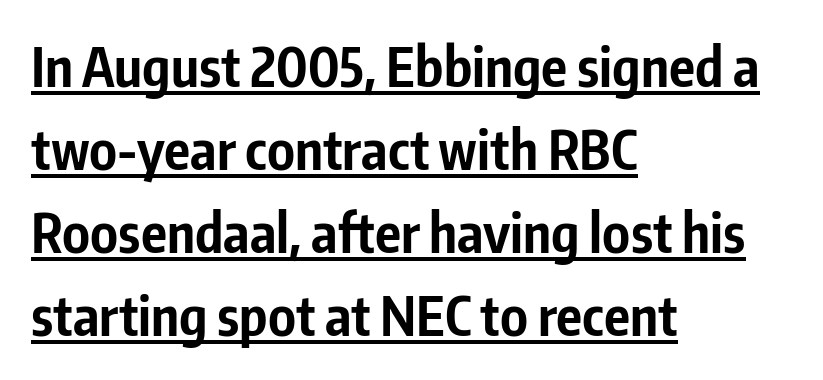
The paragraph has a hard left edge and a soft right edge. Weight: bold. Ordinary non-slanted type is in use. In terms of leading, this rendering sits right in the middle. Unlike a traditional serif, this face leaves its strokes unadorned.
